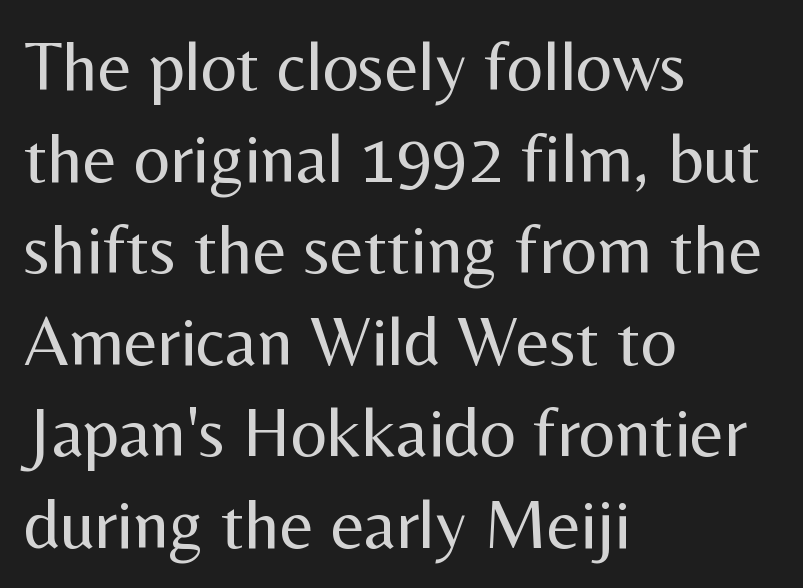
Clear beneath every line of the passage. Honestly, the letter spacing is just normal — you wouldn't notice it. Regarding serifs, this sample does without them. Successive baselines arrive at the customary interval. The typesetter chose a ragged-right arrangement here. A light-to-regular cut is what we see here.
